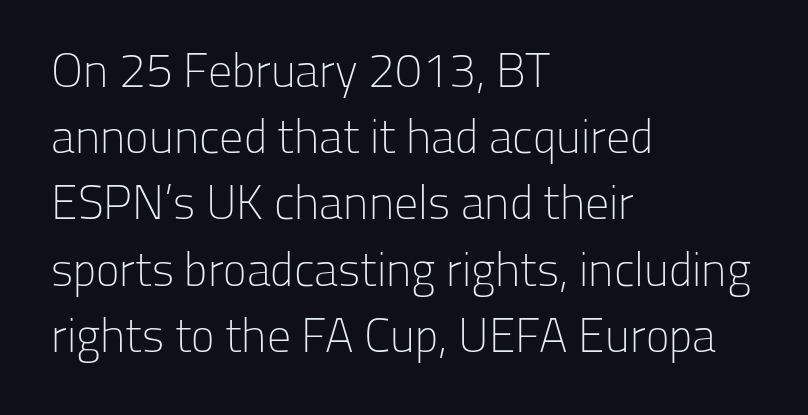
The image shows 48 px light sans-serif type, upright; set left-aligned, normal line spacing (1.38x), normal letter spacing, not underlined; low stroke contrast and a medium x-height.
